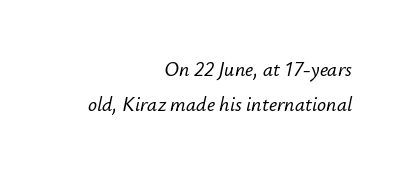
Q: Is the text italic (slanted)? A: Yes, it leans right by about 12 degrees.
Q: Is the text underlined? A: No.
Q: How is the paragraph aligned? A: Right-aligned.
Q: Is the spacing between letters normal or unusually wide? A: Normal.
